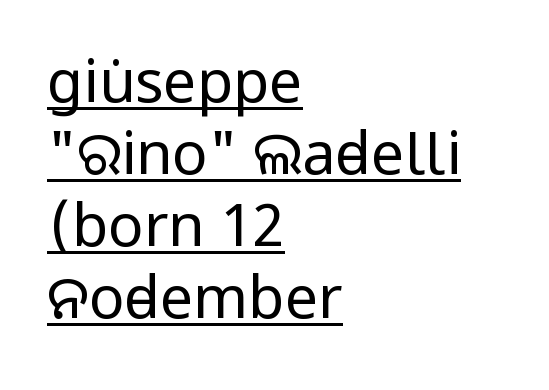
Regarding serifs, this sample does without them. The ragged edge is on the right, which tells us the setting is flush left. This reads as an unemphasized weight, regular at the heaviest. Has an underline been added? It has. Proportional: the letters do not fall into vertical columns.
